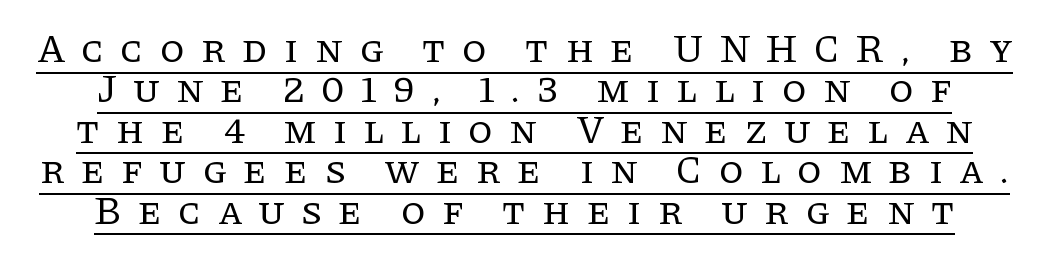
Unlike a clean sans, this face finishes its strokes with serifs. The horizontal fit of the characters is loose and conspicuously gappy. Nope, not italic — everything's standing straight. Notice how descenders almost collide with the ascenders below — that's tight leading. You can see a thin bar hugging the bottom of the glyphs.
